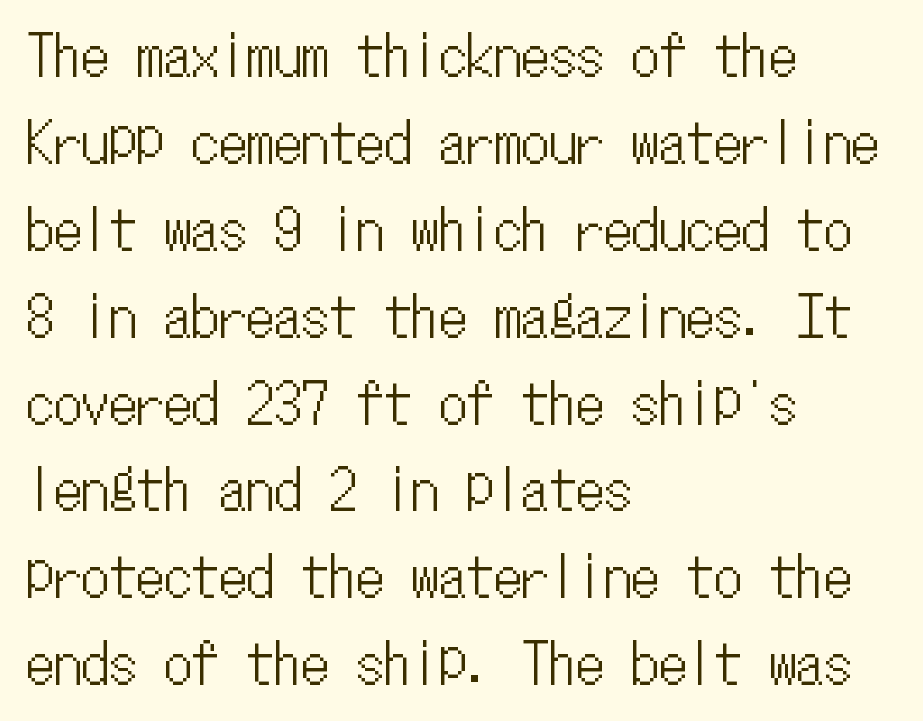
The image shows 55 px condensed type, upright, monospaced; set left-aligned, normal line spacing (1.58x), normal letter spacing, not underlined; low stroke contrast and a medium x-height.
